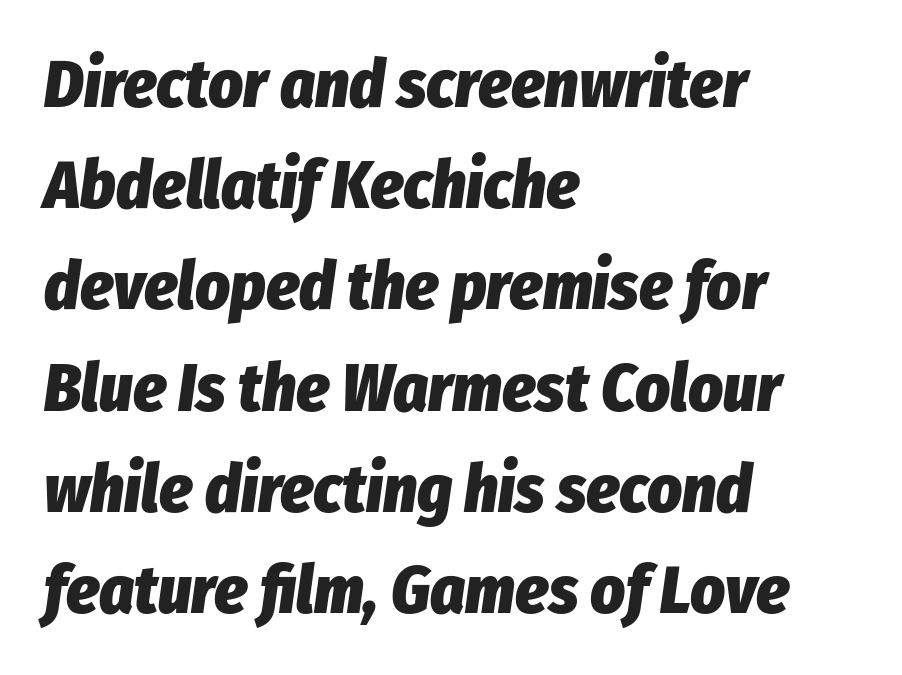
{"italic": "yes", "lean": "right", "slant_degrees": 8, "bold": "yes", "weight": "heavy", "width": "condensed", "stroke_contrast": "low", "x_height": "medium", "monospaced": "no", "underline": "no", "align": "left", "line_spacing": "normal", "line_spacing_ratio": 1.51, "letter_spacing": "normal", "letter_spacing_em": 0.0, "glyph_px": 67}
